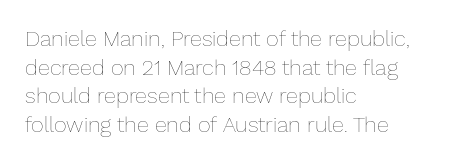
Check the space under the baseline: it is left empty. Characters follow at the spacing the type designer built in. These glyphs show unthickened strokes, regular width or finer. This is the regular roman posture of the typeface. A typesetter would call this leading conventional body-copy spacing. The compositor pushed each line to the left boundary.
